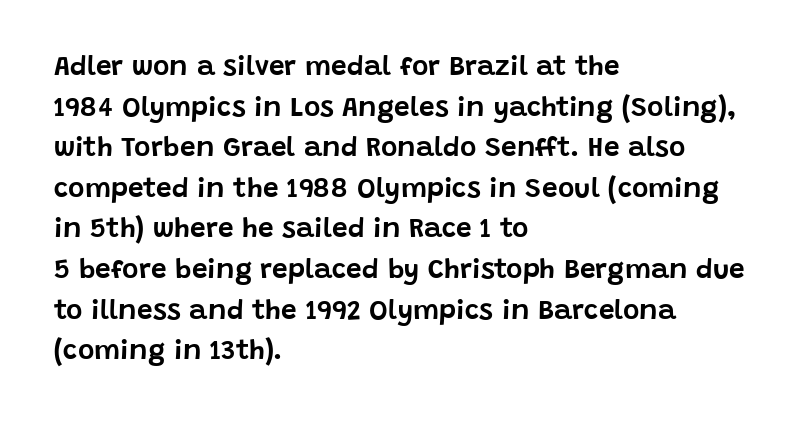
Q: Is the text italic (slanted)? A: No, it is upright.
Q: Is the typeface a serif or a sans-serif typeface? A: Sans-serif.
Q: Is the text underlined? A: No.
Q: How is the paragraph aligned? A: Left-aligned.
Q: Is the spacing between letters normal or unusually wide? A: Normal.
Q: Is the spacing between lines tight, normal or loose? A: Normal.
Q: Width (condensed, normal, or wide)? A: Normal.
Q: Stroke contrast? A: Low.
Q: x-height? A: Large.
Q: Monospaced? A: No.
